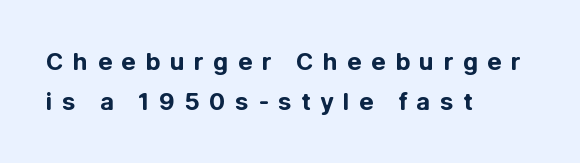
{"italic": "no", "bold": "yes", "underline": "no", "align": "left", "line_spacing": "normal", "line_spacing_ratio": 1.68, "letter_spacing": "wide", "letter_spacing_em": 0.39, "glyph_px": 24}
